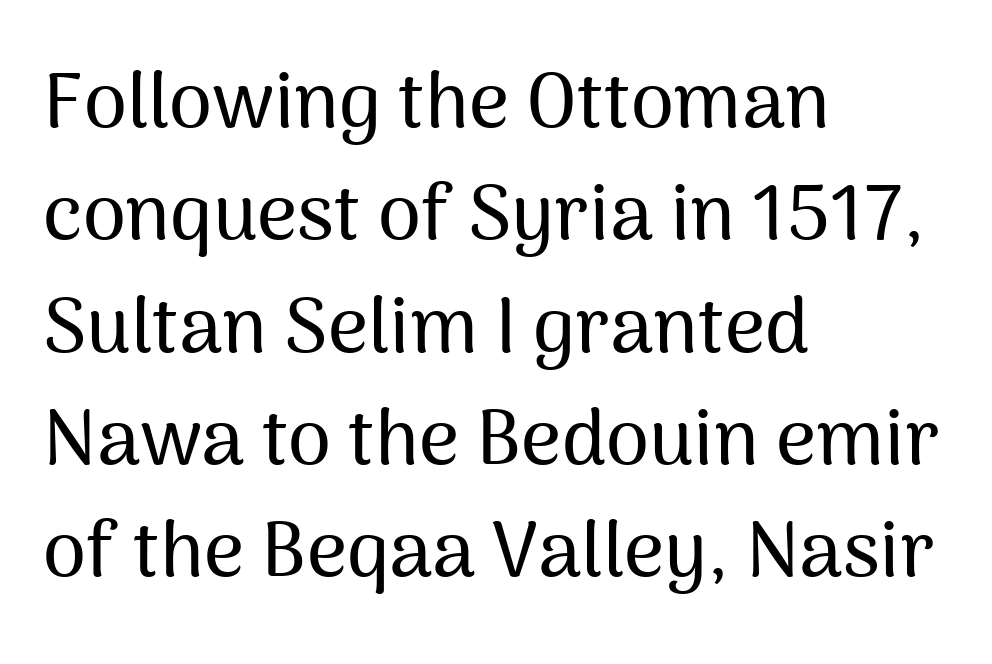
Q: Is the text italic (slanted)? A: No, it is upright.
Q: Is the typeface a serif or a sans-serif typeface? A: Sans-serif.
Q: Is the text underlined? A: No.
Q: How is the paragraph aligned? A: Left-aligned.
Q: Is the spacing between letters normal or unusually wide? A: Normal.
Q: Is the spacing between lines tight, normal or loose? A: Normal.
Q: Width (condensed, normal, or wide)? A: Normal.
Q: Stroke contrast? A: Medium.
Q: x-height? A: Medium.
Q: Monospaced? A: No.
